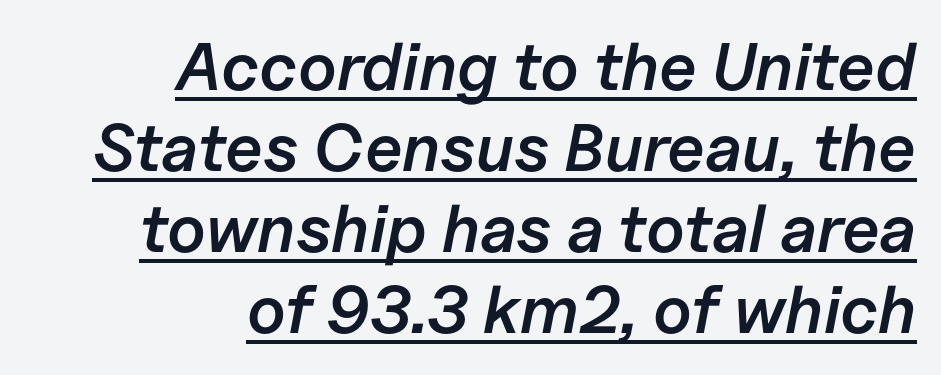
{"italic": "yes", "lean": "right", "slant_degrees": 11, "bold": "semi", "weight": "semibold", "width": "normal", "stroke_contrast": "low", "x_height": "medium", "monospaced": "no", "underline": "yes", "align": "right", "line_spacing_ratio": 1.21, "letter_spacing": "normal", "letter_spacing_em": 0.0, "glyph_px": 67}
